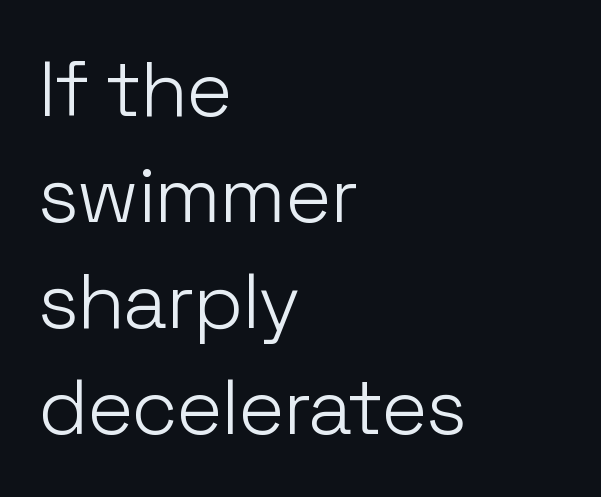
What kind of face is this? One without serifs — a sans. This rendering leaves character spacing at its baseline value. No italicization has been applied; the sample stays upright. The passage shown is typed in a proportional face where columns would drift.
